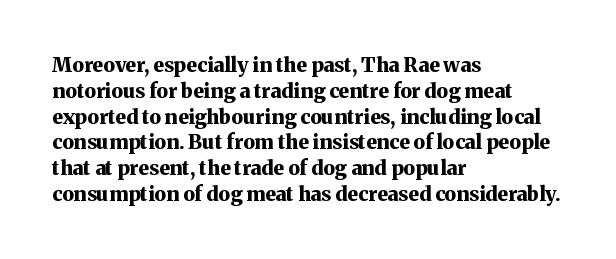
{"italic": "no", "bold": "yes", "underline": "no", "align": "left", "line_spacing": "normal", "line_spacing_ratio": 1.29, "letter_spacing": "normal", "letter_spacing_em": 0.0, "glyph_px": 20}
